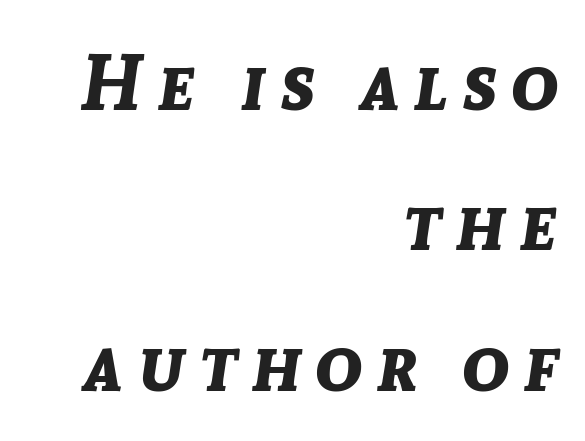
{"italic": "yes", "lean": "right", "slant_degrees": 8, "bold": "yes", "weight": "bold", "width": "normal", "stroke_contrast": "low", "x_height": "medium", "monospaced": "no", "underline": "no", "align": "right", "line_spacing_ratio": 1.8, "glyph_px": 78}
